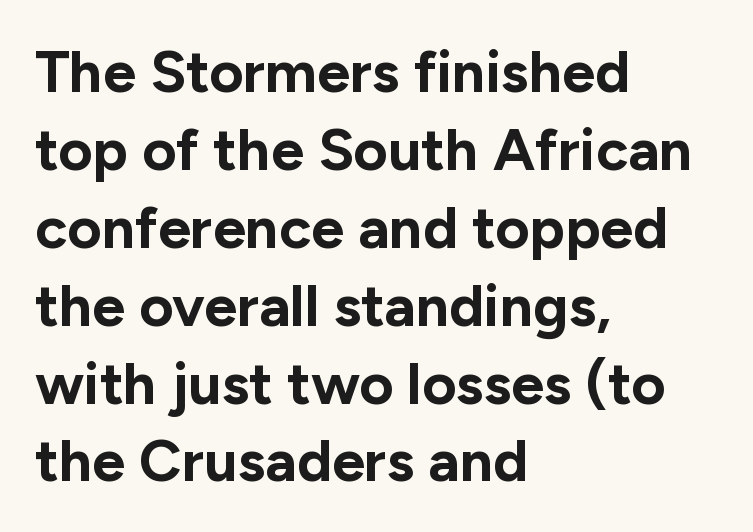
{"serif": "no", "italic": "no", "bold": "yes", "weight": "bold", "width": "normal", "stroke_contrast": "low", "x_height": "medium", "monospaced": "no", "underline": "no", "align": "left", "line_spacing": "normal", "line_spacing_ratio": 1.32, "letter_spacing": "normal", "letter_spacing_em": 0.0, "glyph_px": 59}
